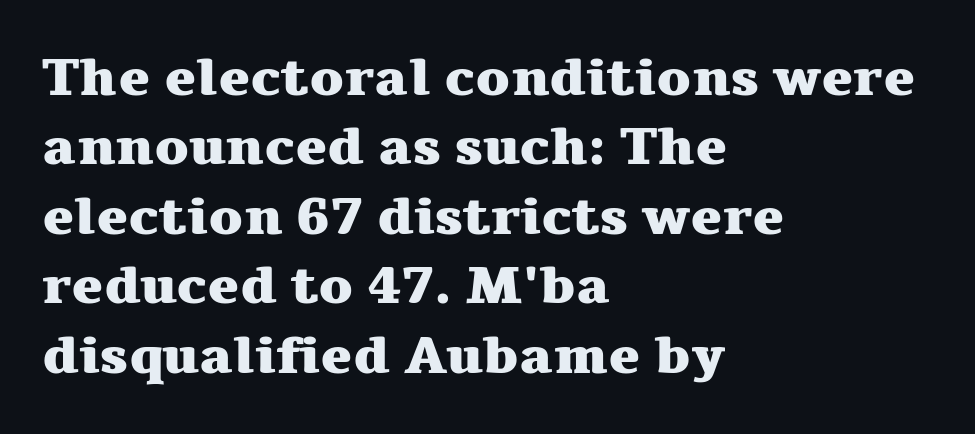
Do the characters align in a grid? No, the font is proportional. Underlining? Definitely not there. This block has exactly the height ordinary leading produces. The passage shown is typeset with a serif family.
